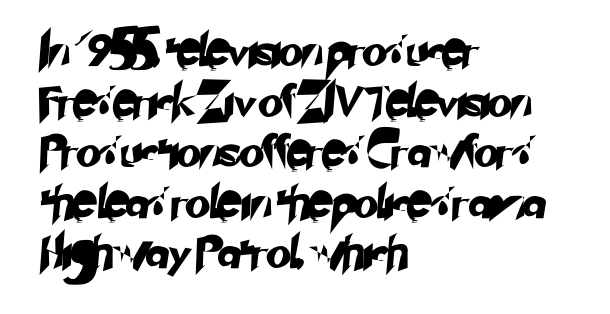
Q: Is the typeface a serif or a sans-serif typeface? A: Sans-serif.
Q: Is the text underlined? A: No.
Q: How is the paragraph aligned? A: Left-aligned.
Q: Is the spacing between letters normal or unusually wide? A: Normal.
Q: Is the spacing between lines tight, normal or loose? A: Normal.
Q: Width (condensed, normal, or wide)? A: Normal.
Q: Stroke contrast? A: Low.
Q: x-height? A: Small.
Q: Monospaced? A: No.
